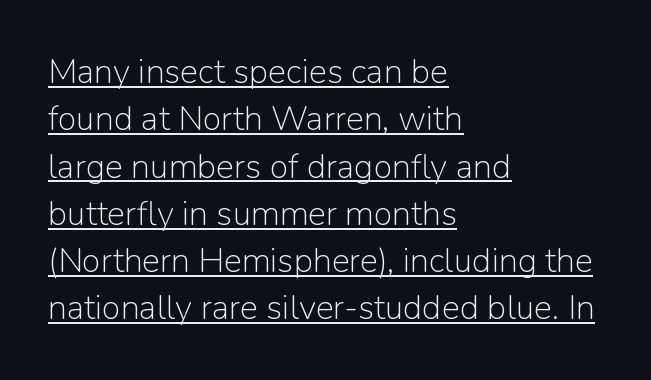
The setting favours the left margin, as ordinary paragraphs usually do. Looks like regular typesetting: each glyph gets only the width it needs. Font category for this specimen: sans-serif. When letters stand straight like this, we call the style roman or upright.
